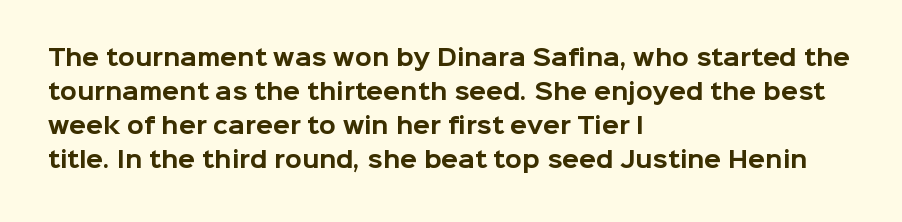
{"italic": "no", "bold": "yes", "underline": "no", "align": "left", "line_spacing": "normal", "line_spacing_ratio": 1.55, "letter_spacing": "normal", "letter_spacing_em": 0.0, "glyph_px": 22}
